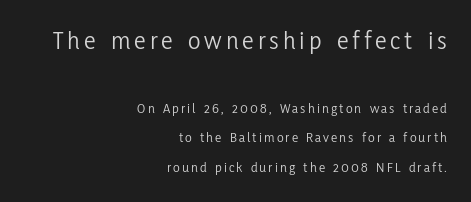
The image shows 26 px text type, upright; set right-aligned, loose line spacing (2.09x), not underlined; the first (top) block is 1.86x larger.
